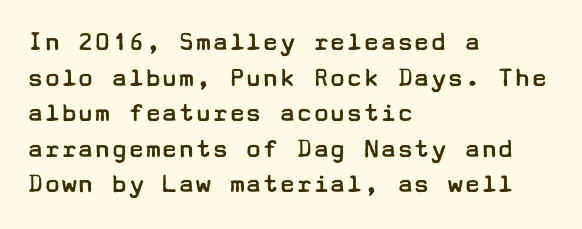
{"serif": "no", "italic": "no", "bold": "no", "weight": "regular", "width": "wide", "stroke_contrast": "low", "x_height": "medium", "underline": "no", "align": "left", "line_spacing": "normal", "line_spacing_ratio": 1.27, "letter_spacing": "normal", "letter_spacing_em": 0.0, "glyph_px": 28}
